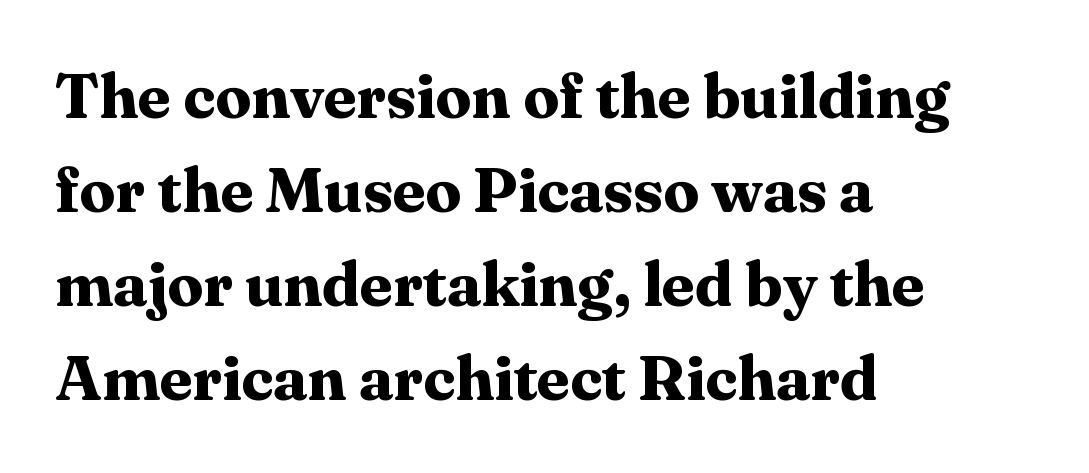
{"serif": "yes", "italic": "no", "bold": "yes", "weight": "bold", "width": "normal", "stroke_contrast": "medium", "x_height": "medium", "monospaced": "no", "underline": "no", "align": "left", "line_spacing": "normal", "line_spacing_ratio": 1.47, "letter_spacing": "normal", "letter_spacing_em": 0.0, "glyph_px": 64}
